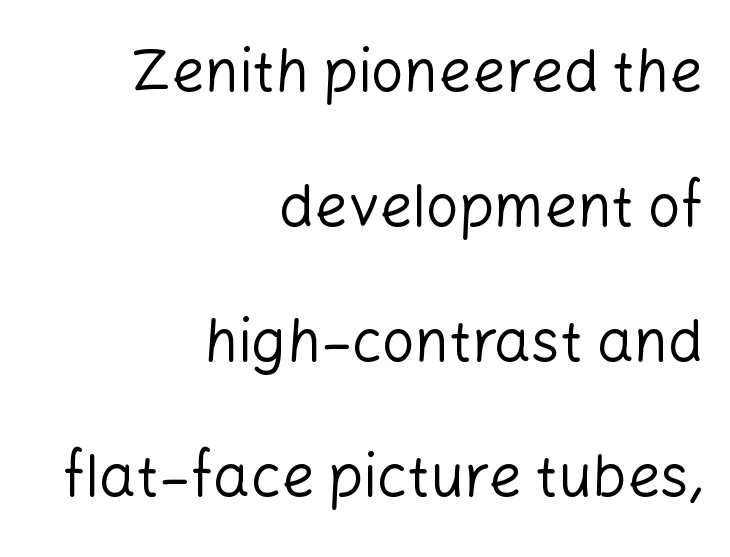
Q: Is the text bold? A: No.
Q: Is the text italic (slanted)? A: No, it is upright.
Q: Is the typeface a serif or a sans-serif typeface? A: Sans-serif.
Q: Is the text underlined? A: No.
Q: How is the paragraph aligned? A: Right-aligned.
Q: Is the spacing between letters normal or unusually wide? A: Normal.
Q: Is the spacing between lines tight, normal or loose? A: Loose.
Q: Width (condensed, normal, or wide)? A: Normal.
Q: Stroke contrast? A: Low.
Q: x-height? A: Medium.
Q: Monospaced? A: No.
